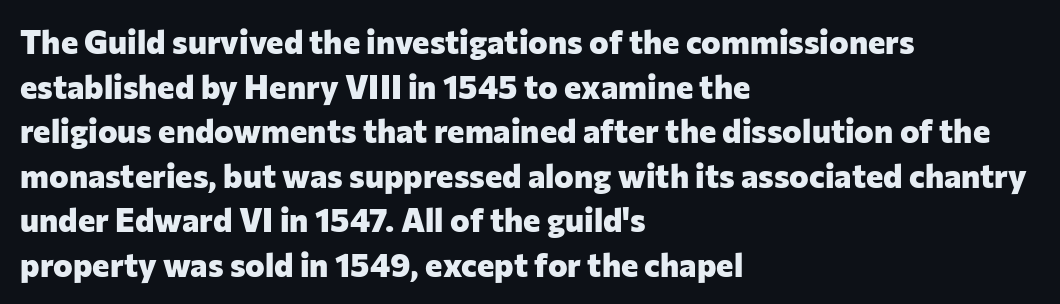
Layout note: lines flush left. Regarding leading, the lines here are spaced in the standard way. A typesetter would call this proportional, since set widths differ per character. The font family rendered here belongs to the sans-serif group.
